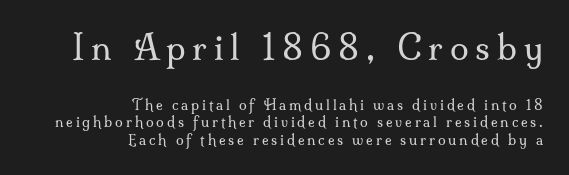
The image shows 34 px regular-weight serif type, upright; set right-aligned, normal line spacing (1.25x), unusually wide letter spacing (+0.2 em), not underlined; the first (top) block is 2.43x larger; medium stroke contrast and a small x-height.
